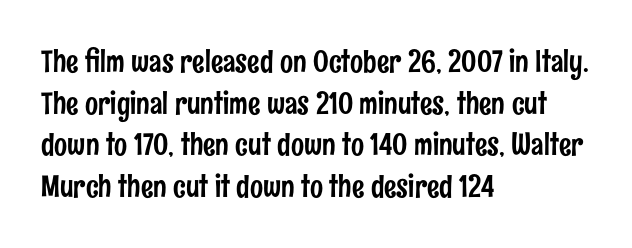
A bare baseline throughout the passage. Look at the tracking — it's just the regular setting, nothing added. Alignment: flush left. The rendering uses natural spacing where letterforms have individual widths.
